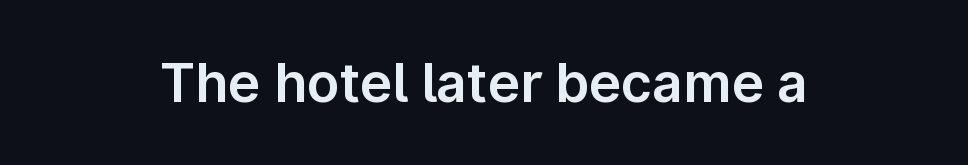
Looks like regular typesetting: each glyph gets only the width it needs. Caption: standard tracking, unaltered. The words here are not underlined. The characters display no serif detailing; their extremities are plain. The letters stand straight up with perfectly vertical stems. These lines stack symmetrically, like a column narrowing and widening about its center.
